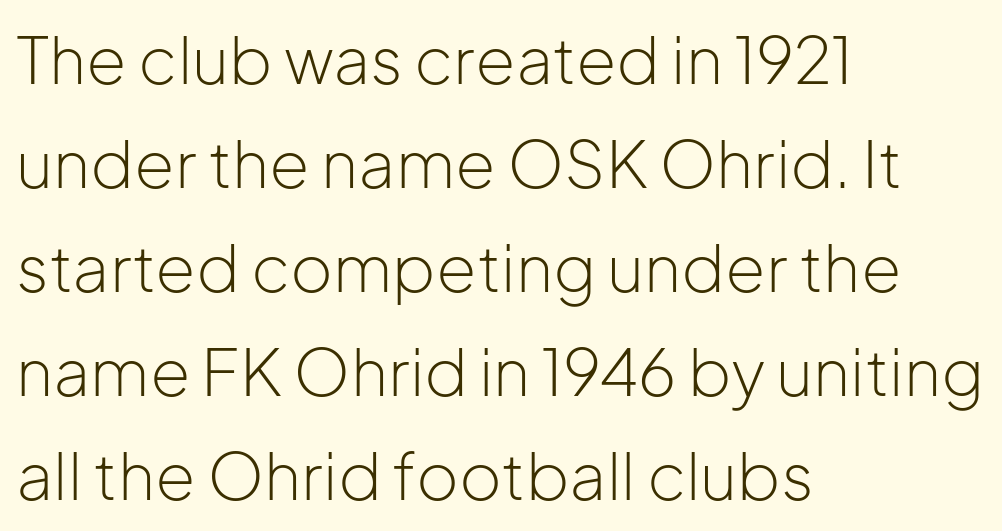
Stems here are at most as thick as an everyday book face. Note: no serifs on the glyphs. Descender tails drop into unmarked territory. The lines are quadded left. The lines sit at an ordinary, default distance from one another.
